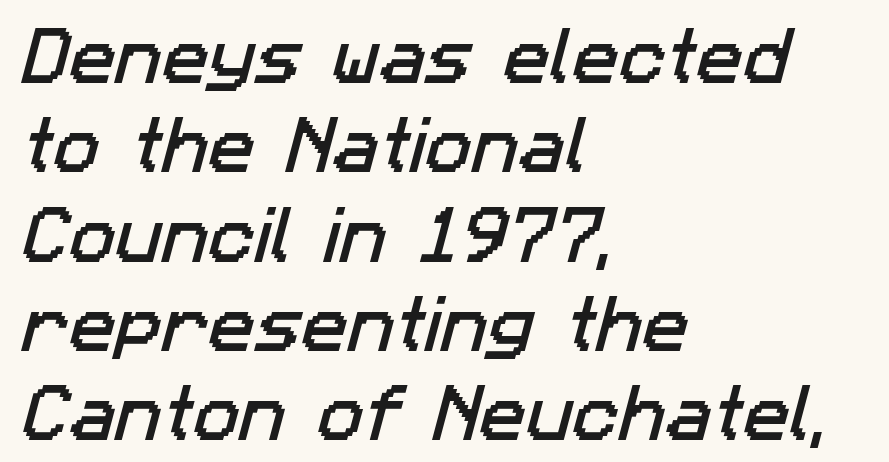
Q: Is the typeface a serif or a sans-serif typeface? A: Sans-serif.
Q: Is the text underlined? A: No.
Q: How is the paragraph aligned? A: Left-aligned.
Q: Is the spacing between letters normal or unusually wide? A: Normal.
Q: Is the spacing between lines tight, normal or loose? A: Normal.
Q: Width (condensed, normal, or wide)? A: Normal.
Q: Stroke contrast? A: Low.
Q: x-height? A: Medium.
Q: Monospaced? A: No.
